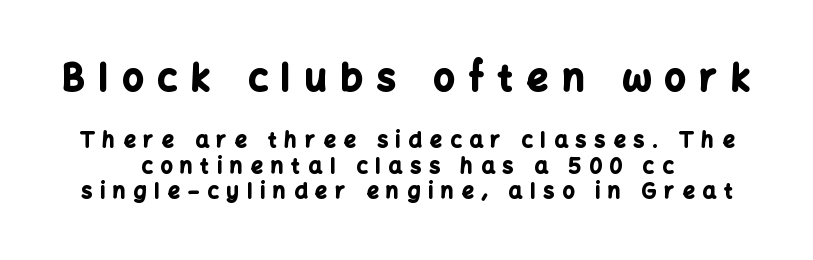
Q: Is the text bold? A: Yes.
Q: Is the text italic (slanted)? A: No, it is upright.
Q: Is the typeface a serif or a sans-serif typeface? A: Sans-serif.
Q: Is the text underlined? A: No.
Q: How is the paragraph aligned? A: Centered.
Q: Is the spacing between letters normal or unusually wide? A: Unusually wide.
Q: Which block of text is set in a larger size, the first (top) or the second (bottom)? A: The first (top) one.
Q: Width (condensed, normal, or wide)? A: Normal.
Q: Stroke contrast? A: Low.
Q: x-height? A: Medium.
Q: Monospaced? A: No.
